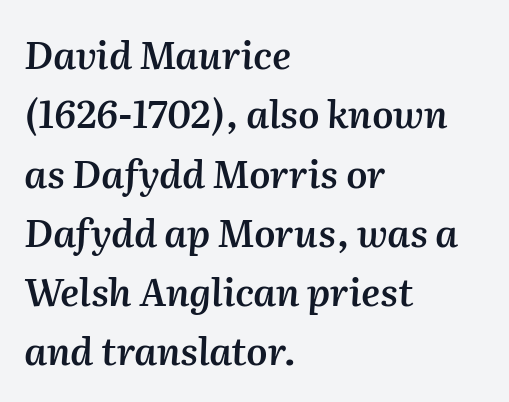
The image shows 38 px semibold type, italic (leaning right); set left-aligned, normal line spacing (1.56x), normal letter spacing, not underlined; medium stroke contrast and a medium x-height.
